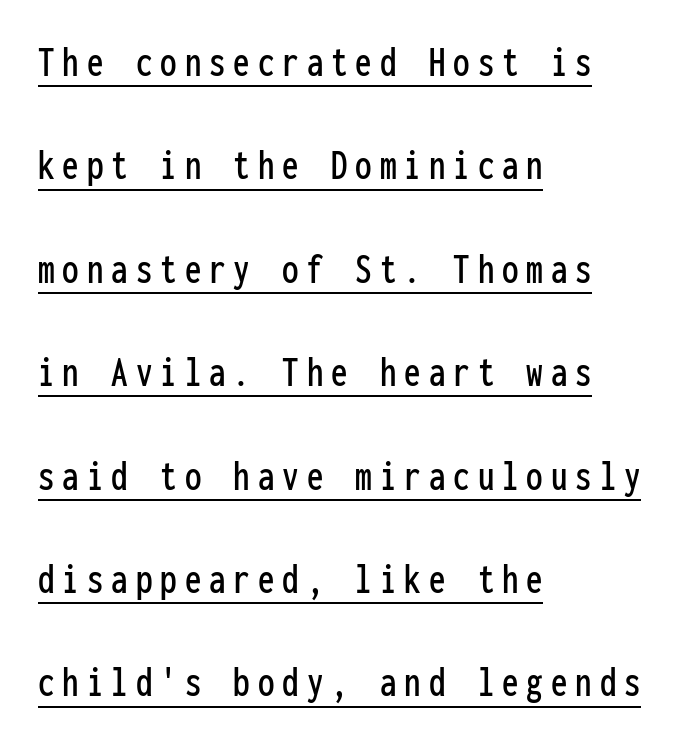
Nothing sits at the stroke ends, so this counts as sans-serif. Horizontally, the lines are justified to the leading edge only. Style check: upright. Think of a typewriter: that constant character pitch is what you see here. The sample's only ornament is a line tracing under the words.
